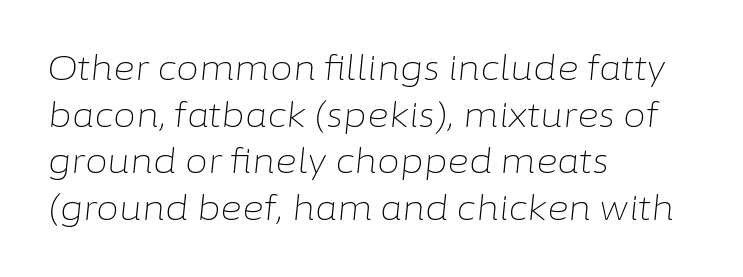
{"italic": "yes", "lean": "right", "slant_degrees": 6, "bold": "no", "weight": "light", "width": "normal", "stroke_contrast": "low", "x_height": "medium", "monospaced": "no", "underline": "no", "align": "left", "line_spacing": "normal", "line_spacing_ratio": 1.41, "letter_spacing": "normal", "letter_spacing_em": 0.0, "glyph_px": 33}
